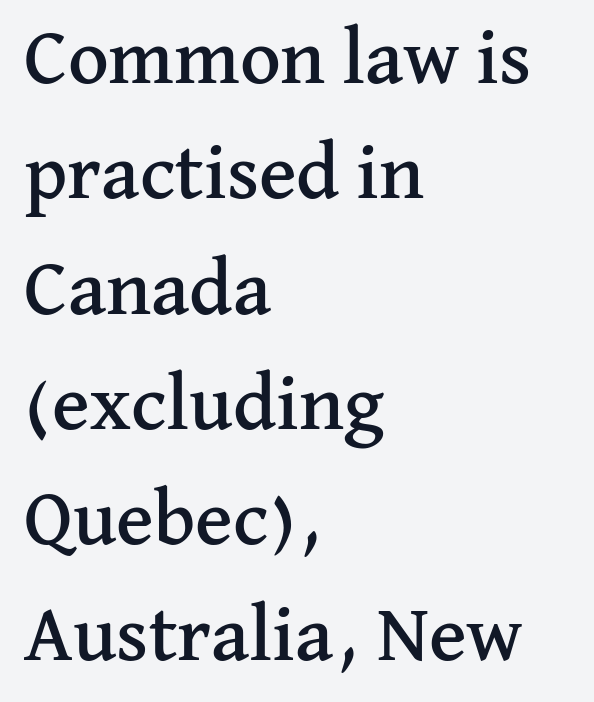
I'd call this a serif setting — the letters wear small feet. Do the characters align in a grid? No, the font is proportional. Just letters on the line, the space beneath them empty. How would I describe the line gaps? Plain and ordinary. Is there any slant? The stems are plumb. The letterforms sit shoulder to shoulder at normal distance.
